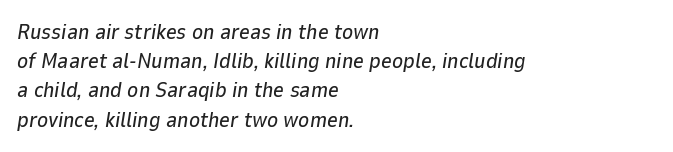
Unmarked baselines from the first word to the last. Italic? Definitely — the glyphs are oblique. Casual observation: everything's shoved over to the left. Observe the ordinary spacing: letters are neighbours, not strangers. Whoever set this chose a conventional vertical rhythm.
